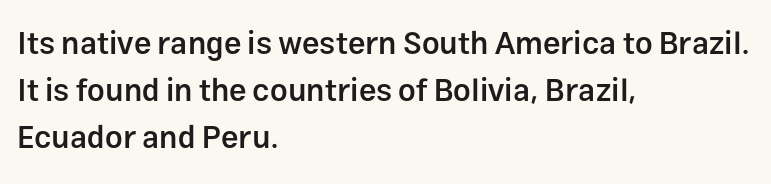
The image shows 31 px semibold sans-serif type, upright; set left-aligned, normal line spacing (1.51x), normal letter spacing, not underlined; low stroke contrast and a medium x-height.
